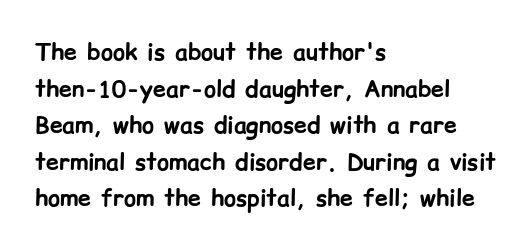
Q: Is the text bold? A: Yes.
Q: Is the text italic (slanted)? A: No, it is upright.
Q: Is the text underlined? A: No.
Q: How is the paragraph aligned? A: Left-aligned.
Q: Is the spacing between letters normal or unusually wide? A: Normal.
Q: Is the spacing between lines tight, normal or loose? A: Normal.
